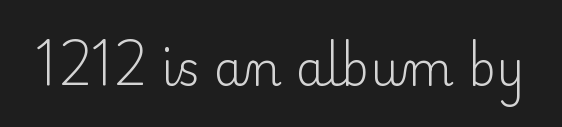
The image shows 47 px light type, upright; set normal letter spacing, not underlined; low stroke contrast and a small x-height.
